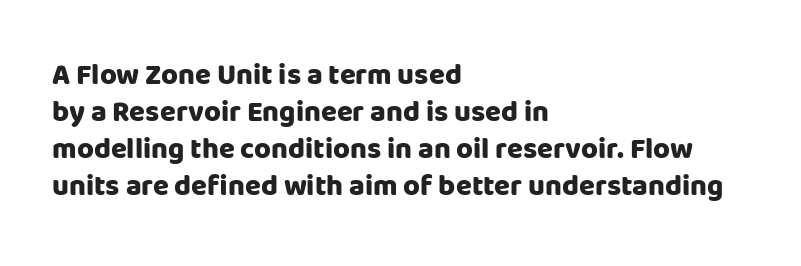
{"serif": "no", "italic": "no", "bold": "yes", "weight": "heavy", "width": "normal", "stroke_contrast": "low", "x_height": "large", "monospaced": "no", "underline": "no", "align": "left", "line_spacing": "normal", "line_spacing_ratio": 1.28, "letter_spacing": "normal", "letter_spacing_em": 0.0, "glyph_px": 29}
